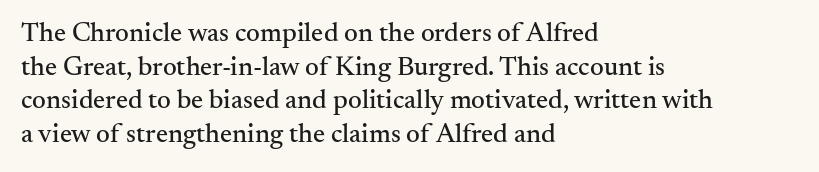
{"italic": "no", "underline": "no", "align": "left", "line_spacing": "normal", "line_spacing_ratio": 1.25, "letter_spacing": "normal", "letter_spacing_em": 0.0, "glyph_px": 27}
